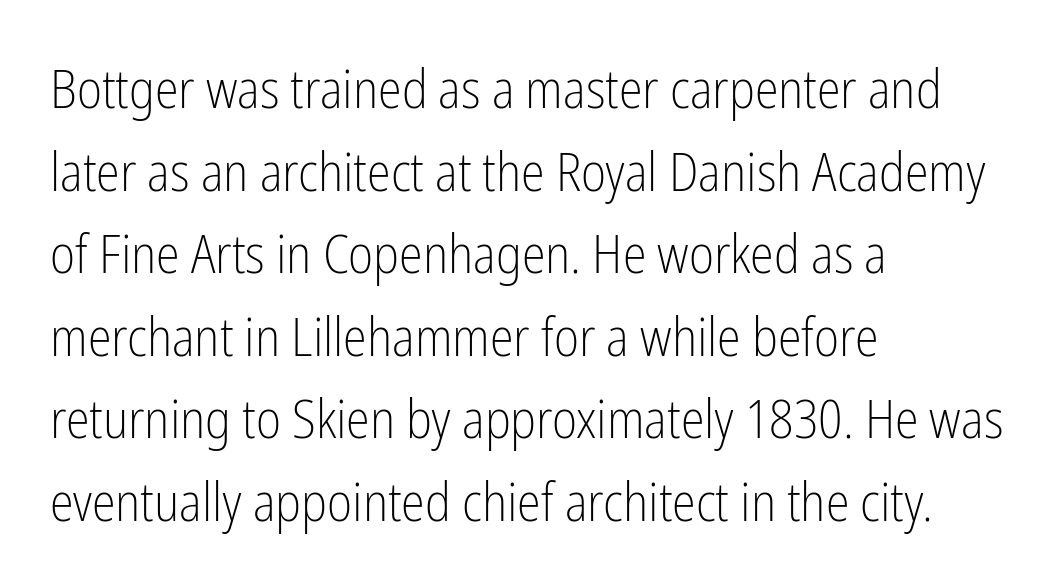
Q: Is the text bold? A: No.
Q: Is the text italic (slanted)? A: No, it is upright.
Q: Is the typeface a serif or a sans-serif typeface? A: Sans-serif.
Q: Is the text underlined? A: No.
Q: How is the paragraph aligned? A: Left-aligned.
Q: Is the spacing between letters normal or unusually wide? A: Normal.
Q: Is the spacing between lines tight, normal or loose? A: Normal.
Q: Width (condensed, normal, or wide)? A: Condensed.
Q: Stroke contrast? A: Low.
Q: x-height? A: Medium.
Q: Monospaced? A: No.
